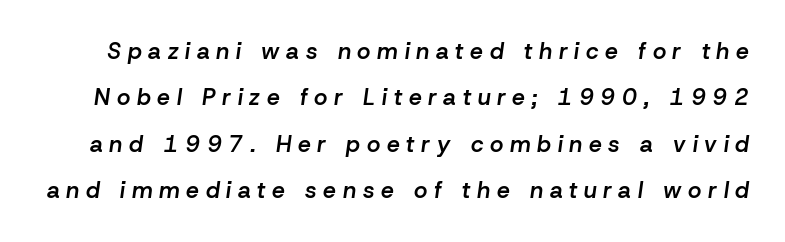
This sample uses an oblique cut, with every glyph tilted off the vertical. In terms of letterspacing, this is a distinctly airy, spread setting. The leading is generous, giving the passage an open texture. Words float on clear page, feet unadorned. The sample has been set in demibold, a notch under bold.
